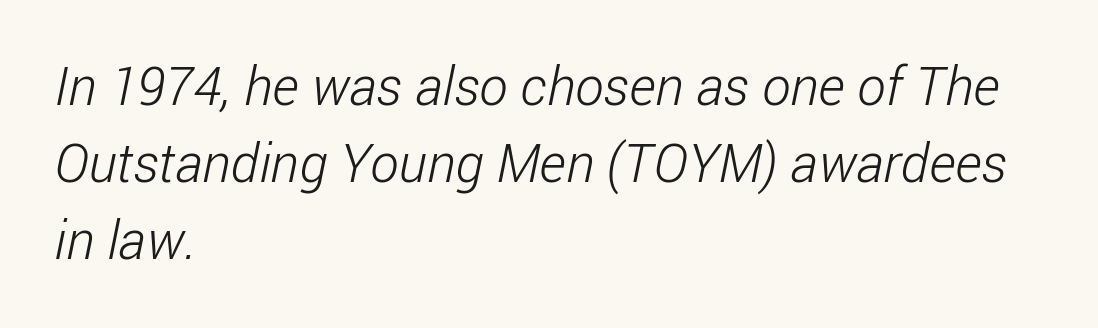
{"serif": "no", "bold": "no", "weight": "light", "width": "condensed", "stroke_contrast": "low", "x_height": "medium", "monospaced": "no", "underline": "no", "align": "left", "line_spacing": "normal", "line_spacing_ratio": 1.43, "letter_spacing": "normal", "letter_spacing_em": 0.0, "glyph_px": 54}
